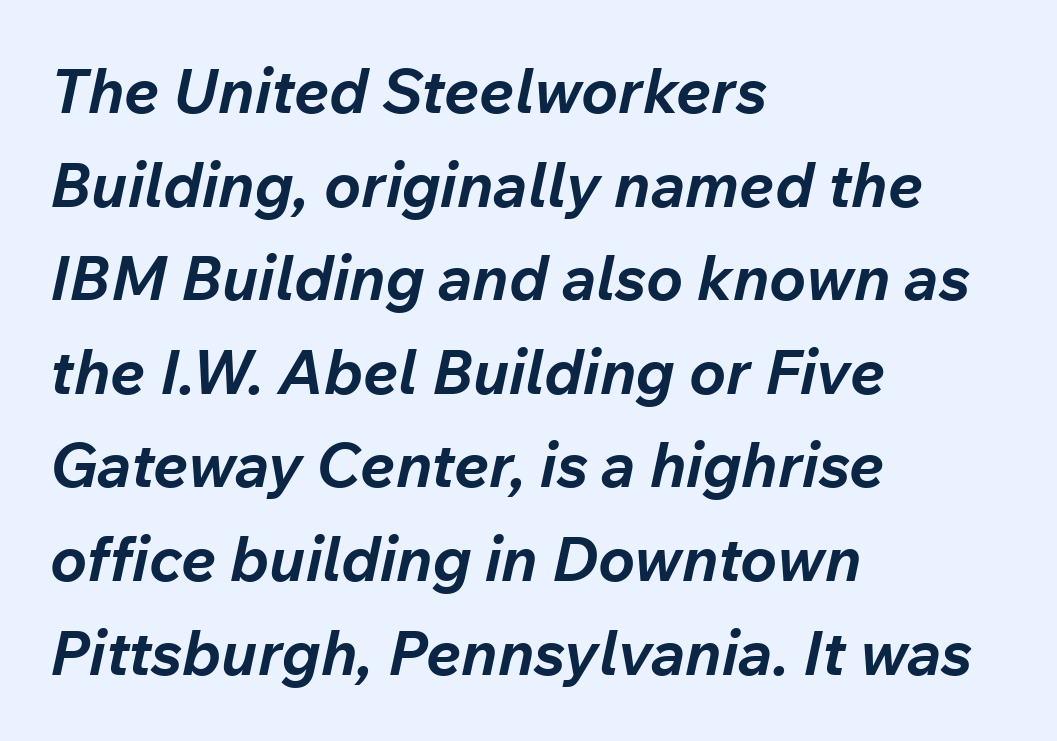
The image shows 62 px bold type, italic (leaning right); set left-aligned, normal line spacing (1.51x), normal letter spacing, not underlined; low stroke contrast and a medium x-height.
